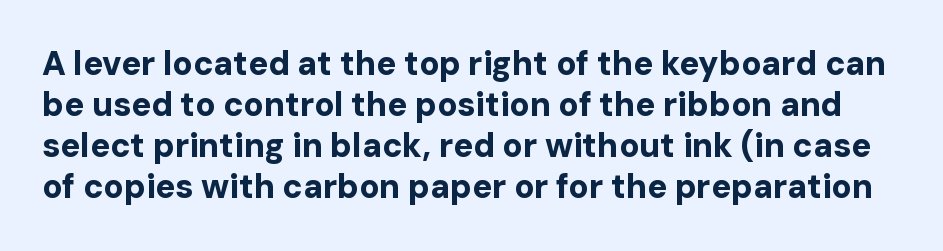
Q: Is the text bold? A: Yes.
Q: Is the text italic (slanted)? A: No, it is upright.
Q: Is the typeface a serif or a sans-serif typeface? A: Sans-serif.
Q: Is the text underlined? A: No.
Q: Is the spacing between letters normal or unusually wide? A: Normal.
Q: Width (condensed, normal, or wide)? A: Normal.
Q: Stroke contrast? A: Low.
Q: x-height? A: Medium.
Q: Monospaced? A: No.
